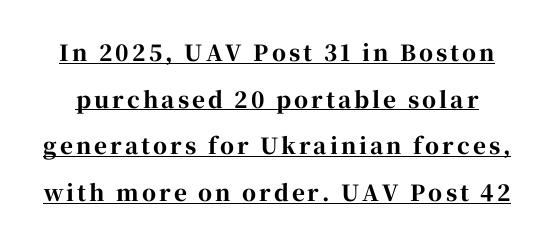
The glyphs are accompanied by a horizontal stroke just below them. Does the leading feel generous? Absolutely, it's lavish. Characters remain perfectly vertical along every line. Weight check: bold — yes, fully.
